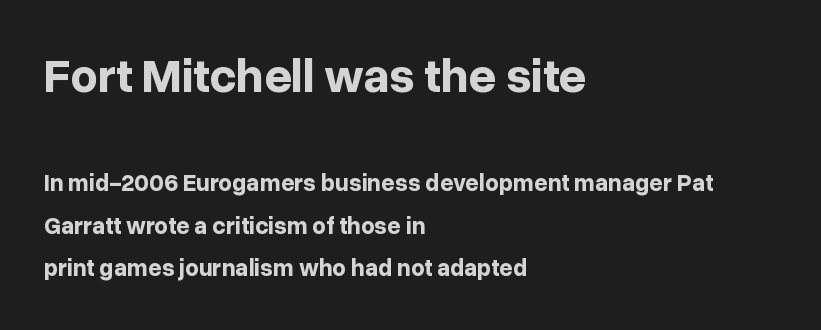
Q: Is the text bold? A: Yes.
Q: Is the text italic (slanted)? A: No, it is upright.
Q: Is the typeface a serif or a sans-serif typeface? A: Sans-serif.
Q: Is the text underlined? A: No.
Q: How is the paragraph aligned? A: Left-aligned.
Q: Is the spacing between letters normal or unusually wide? A: Normal.
Q: Which block of text is set in a larger size, the first (top) or the second (bottom)? A: The first (top) one.
Q: Width (condensed, normal, or wide)? A: Normal.
Q: Stroke contrast? A: Low.
Q: x-height? A: Medium.
Q: Monospaced? A: No.
